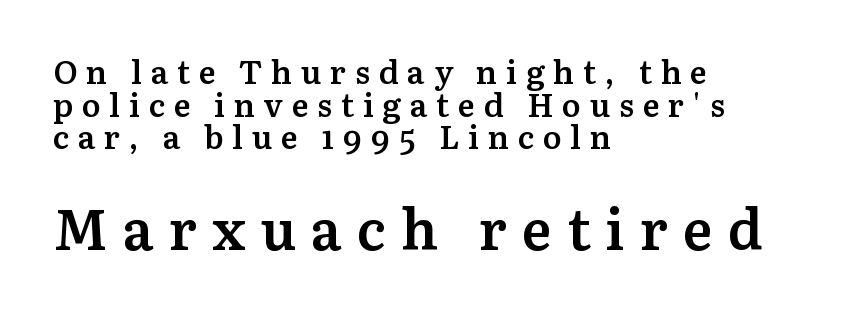
Is this a sans? No — the strokes have serifs. Typeset ragged right — the left edge is the straight one. Summary of vertical rhythm: compact, with narrow interline spacing. The sample has been set in demibold, a notch under bold. Honestly, there is no underline to notice here at all.
